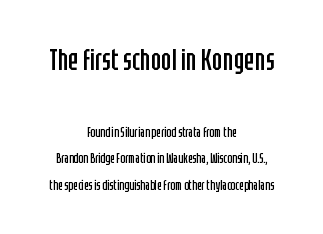
The image shows 31 px regular-weight, condensed sans-serif type, upright; set centered, loose line spacing (1.9x), normal letter spacing, not underlined; the first (top) block is 2.21x larger; low stroke contrast and a large x-height.
